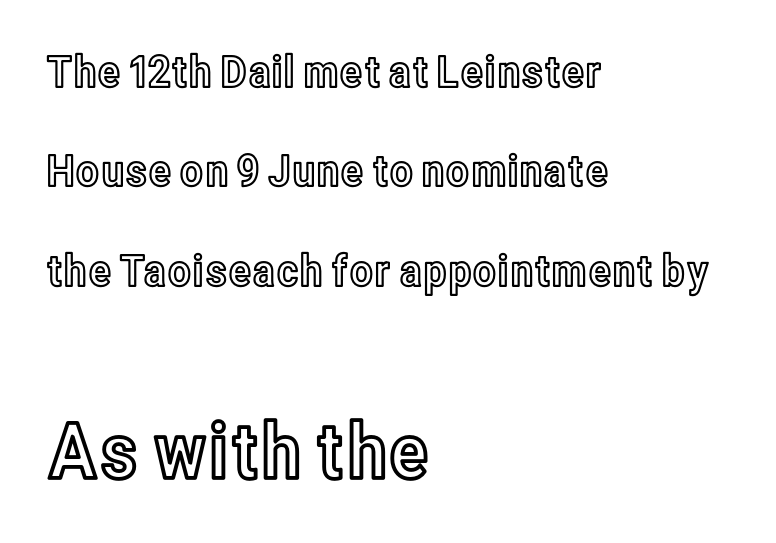
The lines are quadded left. Spacing between characters is what you'd get straight out of the box. Bigger letters appear in the bottom chunk; the top chunk is reduced. The foot of each line stays bare and open.
